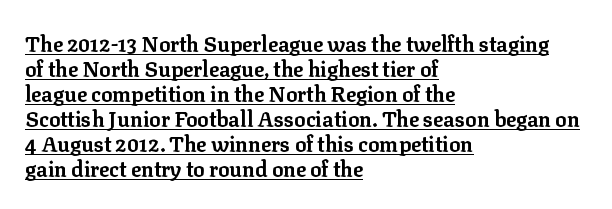
{"italic": "no", "bold": "yes", "underline": "yes", "align": "left", "line_spacing_ratio": 1.19, "letter_spacing": "normal", "letter_spacing_em": 0.0, "glyph_px": 21}
